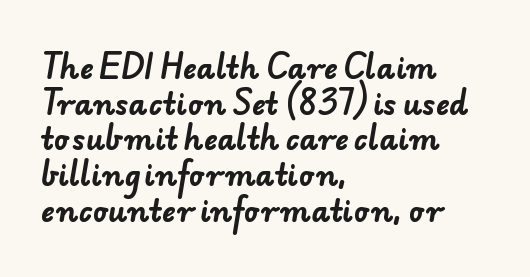
Q: Is the text bold? A: Yes.
Q: Is the typeface a serif or a sans-serif typeface? A: Sans-serif.
Q: Is the text underlined? A: No.
Q: How is the paragraph aligned? A: Left-aligned.
Q: Is the spacing between letters normal or unusually wide? A: Normal.
Q: Width (condensed, normal, or wide)? A: Normal.
Q: Stroke contrast? A: Low.
Q: x-height? A: Small.
Q: Monospaced? A: No.
